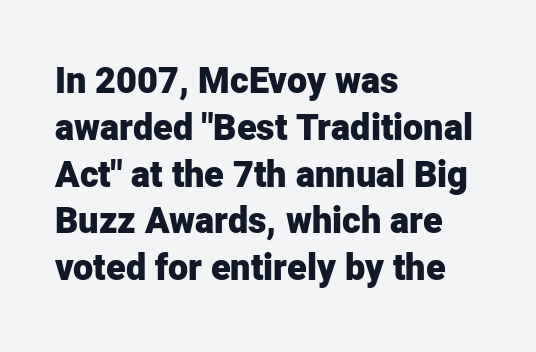
{"serif": "no", "italic": "no", "bold": "yes", "weight": "heavy", "width": "normal", "stroke_contrast": "low", "x_height": "medium", "monospaced": "no", "underline": "no", "align": "left", "line_spacing": "normal", "line_spacing_ratio": 1.3, "letter_spacing": "normal", "letter_spacing_em": 0.0, "glyph_px": 36}
